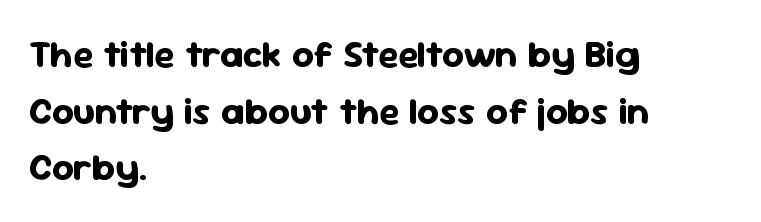
{"serif": "no", "italic": "no", "bold": "yes", "weight": "bold", "width": "normal", "stroke_contrast": "low", "x_height": "medium", "monospaced": "no", "underline": "no", "align": "left", "line_spacing": "normal", "line_spacing_ratio": 1.49, "letter_spacing": "normal", "letter_spacing_em": 0.0, "glyph_px": 38}
